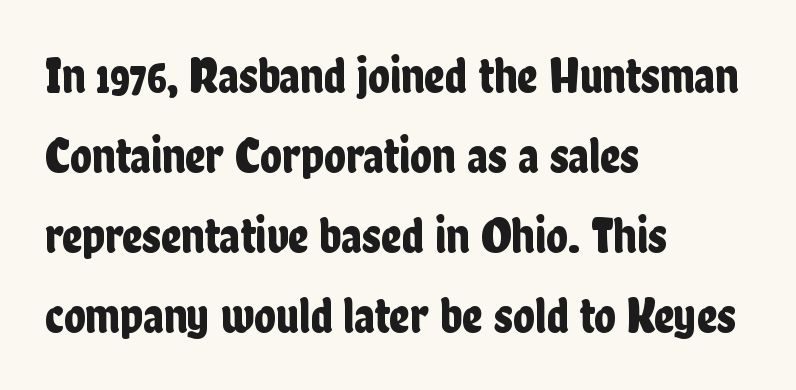
The image shows 50 px condensed sans-serif type, upright; set left-aligned, normal line spacing (1.6x), normal letter spacing, not underlined; low stroke contrast and a medium x-height.
